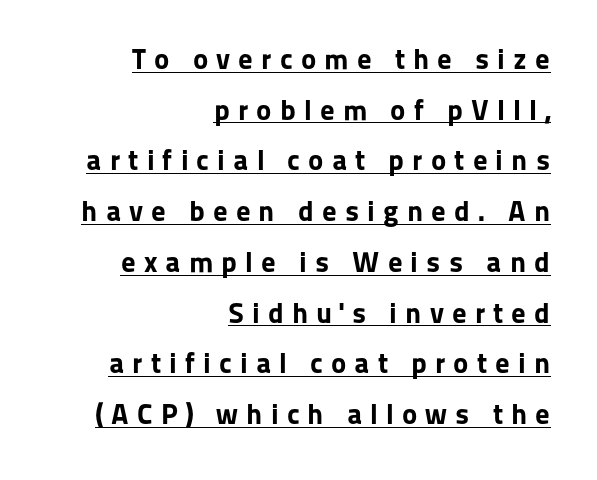
{"serif": "no", "italic": "no", "bold": "yes", "weight": "bold", "width": "normal", "stroke_contrast": "low", "x_height": "medium", "monospaced": "no", "underline": "yes", "align": "right", "line_spacing_ratio": 1.75, "letter_spacing": "wide", "letter_spacing_em": 0.28, "glyph_px": 29}
